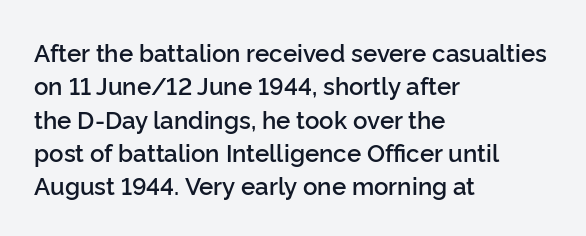
Q: Is the text bold? A: Semi-bold.
Q: Is the text italic (slanted)? A: No, it is upright.
Q: Is the text underlined? A: No.
Q: How is the paragraph aligned? A: Left-aligned.
Q: Is the spacing between letters normal or unusually wide? A: Normal.
Q: Is the spacing between lines tight, normal or loose? A: Normal.
